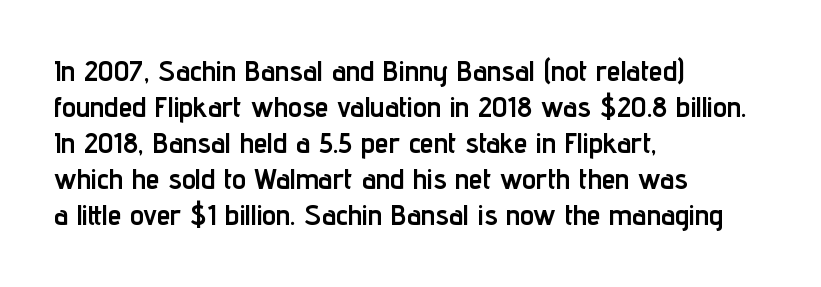
Does the copy run flush right? No — it runs flush left. The baseline area is clear. The face used here is proportionally spaced, like ordinary book or web type. This is the regular roman posture of the typeface. Students, note that the glyphs here touch the page at normal intervals. A sans-serif font was chosen for this passage.
